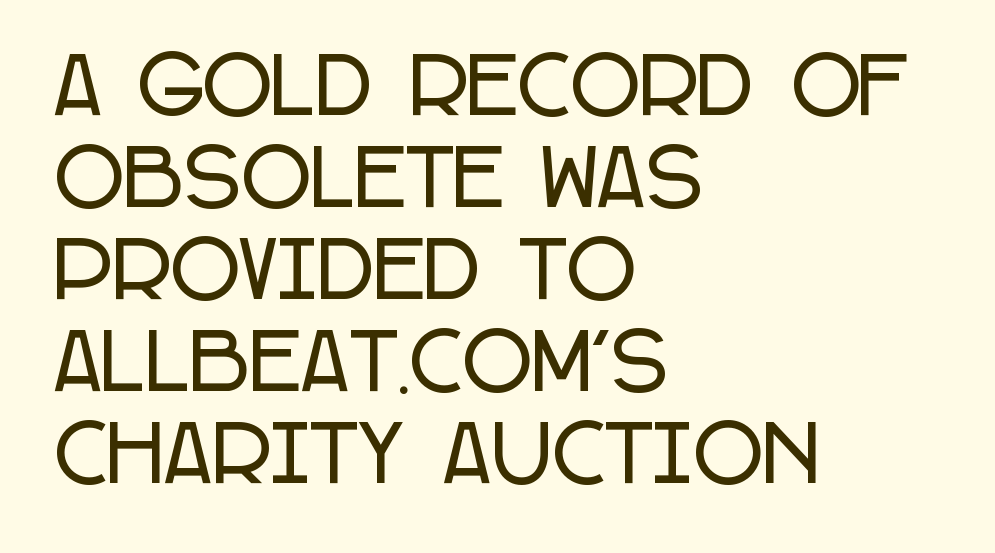
Q: Is the text italic (slanted)? A: No, it is upright.
Q: Is the typeface a serif or a sans-serif typeface? A: Sans-serif.
Q: Is the text underlined? A: No.
Q: How is the paragraph aligned? A: Left-aligned.
Q: Is the spacing between letters normal or unusually wide? A: Normal.
Q: Width (condensed, normal, or wide)? A: Condensed.
Q: Stroke contrast? A: Low.
Q: x-height? A: Large.
Q: Monospaced? A: No.
